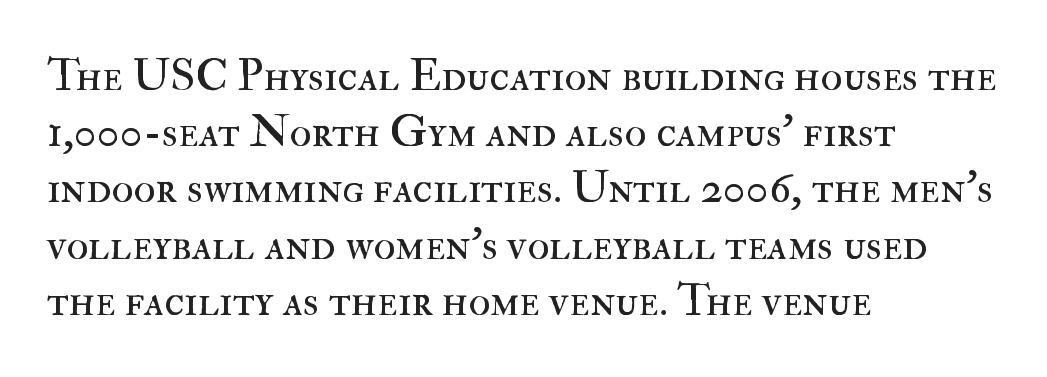
Reading down the column, the eye jumps a familiar distance to each next line. In CSS terms this would be text-align: left. Unmarked baselines from the first word to the last. Stems here are at most as thick as an everyday book face.
